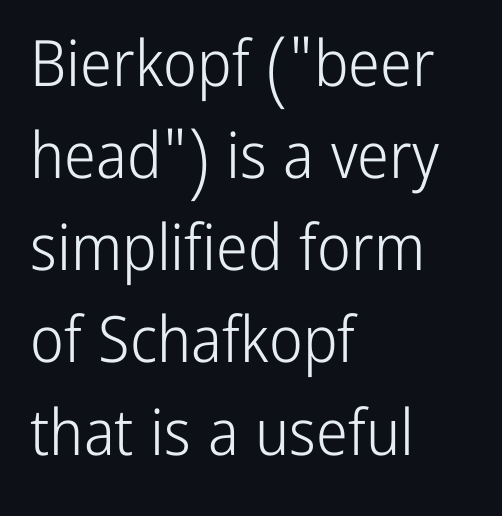
{"serif": "no", "italic": "no", "bold": "no", "weight": "light", "width": "condensed", "stroke_contrast": "low", "x_height": "medium", "monospaced": "no", "underline": "no", "align": "left", "line_spacing": "normal", "line_spacing_ratio": 1.44, "letter_spacing": "normal", "letter_spacing_em": 0.0, "glyph_px": 64}
